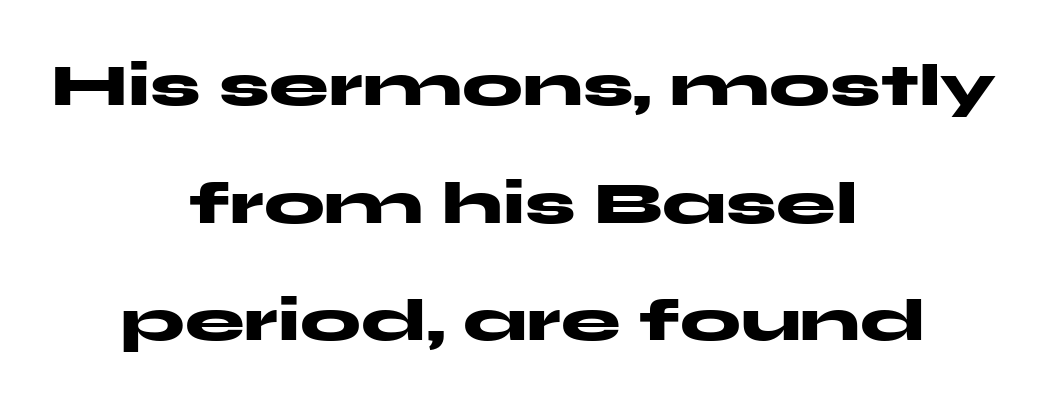
Q: Is the text bold? A: Yes.
Q: Is the text italic (slanted)? A: No, it is upright.
Q: Is the typeface a serif or a sans-serif typeface? A: Sans-serif.
Q: Is the text underlined? A: No.
Q: How is the paragraph aligned? A: Centered.
Q: Is the spacing between letters normal or unusually wide? A: Normal.
Q: Is the spacing between lines tight, normal or loose? A: Loose.
Q: Width (condensed, normal, or wide)? A: Wide.
Q: Stroke contrast? A: Medium.
Q: x-height? A: Medium.
Q: Monospaced? A: No.
